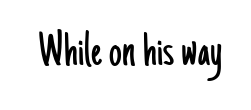
Check the space under the baseline: it is left empty. These lines were composed using upright roman letters. Is the stroke heavy? The answer is a plain regular-or-lighter. Font category for this specimen: sans-serif. Default kerning and tracking; the words read as compact shapes.
